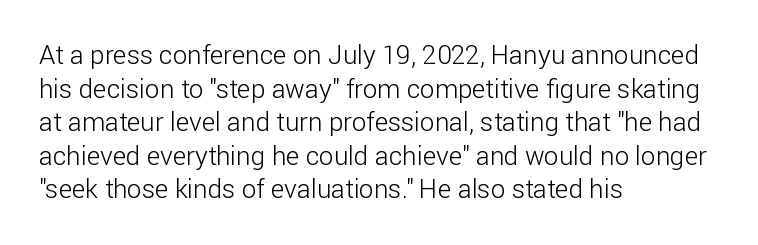
Q: Is the text bold? A: No.
Q: Is the text italic (slanted)? A: No, it is upright.
Q: Is the text underlined? A: No.
Q: How is the paragraph aligned? A: Left-aligned.
Q: Is the spacing between letters normal or unusually wide? A: Normal.
Q: Is the spacing between lines tight, normal or loose? A: Normal.
